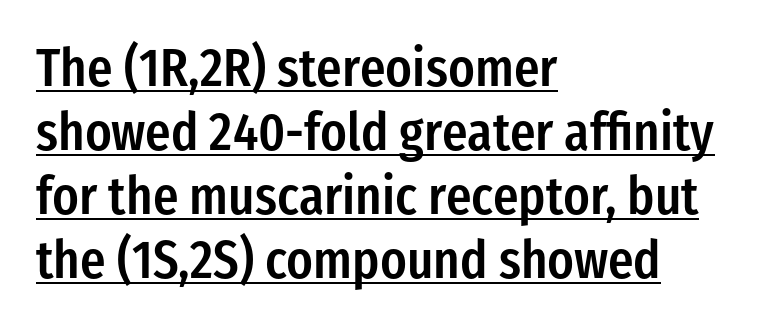
The lettering is marked with a stroke running underneath it. The face used here is a semibold: visibly heavier than regular, lighter than bold. Leftover space on each line is placed entirely after the last word. The gaps between neighbouring characters are ordinary and unremarkable. The text was rendered using a sans face with plain stroke endings. Do the characters align in a grid? No, the font is proportional.
